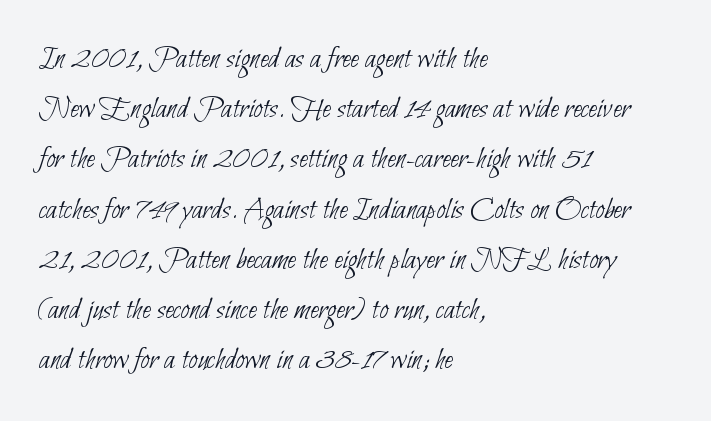
Q: Is the text bold? A: No.
Q: Is the typeface a serif or a sans-serif typeface? A: Sans-serif.
Q: Is the text underlined? A: No.
Q: How is the paragraph aligned? A: Left-aligned.
Q: Is the spacing between letters normal or unusually wide? A: Normal.
Q: Is the spacing between lines tight, normal or loose? A: Normal.
Q: Width (condensed, normal, or wide)? A: Condensed.
Q: Stroke contrast? A: Low.
Q: x-height? A: Small.
Q: Monospaced? A: No.
